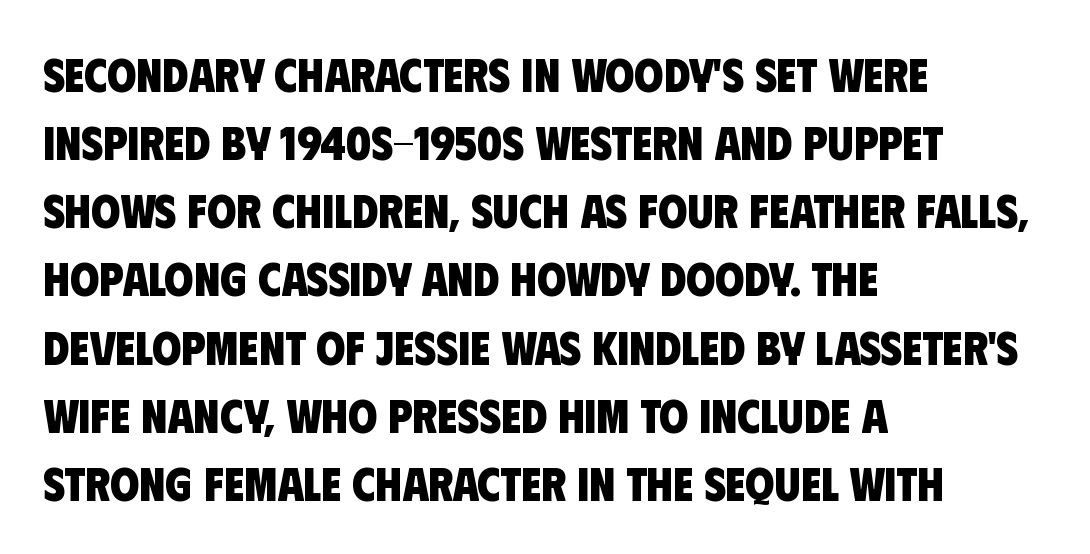
The image shows 47 px heavy, condensed sans-serif type; set left-aligned, normal line spacing (1.45x), normal letter spacing, not underlined; low stroke contrast and a large x-height.
